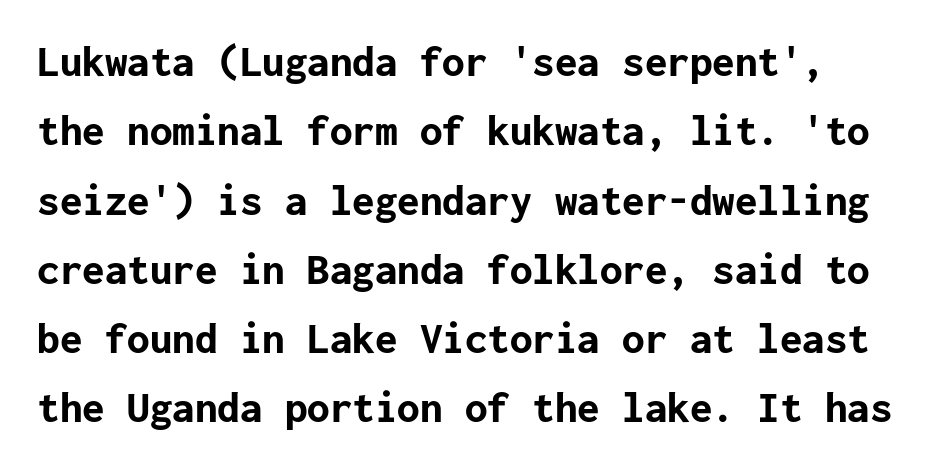
{"serif": "no", "italic": "no", "bold": "yes", "weight": "bold", "width": "normal", "stroke_contrast": "low", "x_height": "medium", "underline": "no", "line_spacing": "normal", "line_spacing_ratio": 1.54, "letter_spacing": "normal", "letter_spacing_em": 0.0, "glyph_px": 45}
